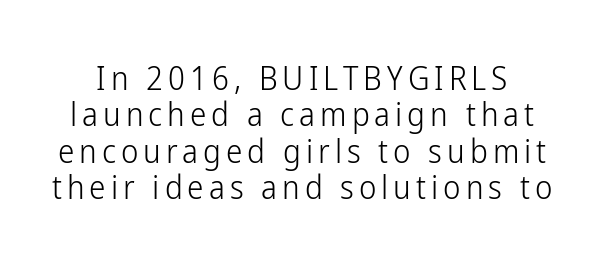
The face looks like a standard text weight, possibly lighter. Grotesque or geometric, the face here clearly has no serifs. Looks like regular typesetting: each glyph gets only the width it needs. Nope, not italic — everything's standing straight.
